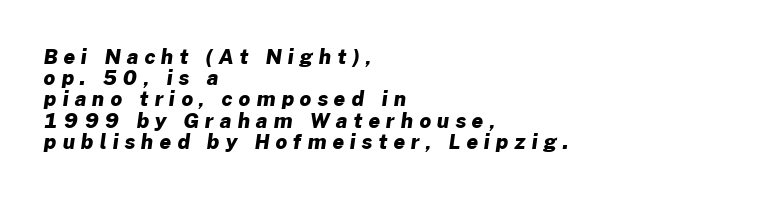
Q: Is the text bold? A: Yes.
Q: Is the text underlined? A: No.
Q: How is the paragraph aligned? A: Left-aligned.
Q: Is the spacing between letters normal or unusually wide? A: Unusually wide.
Q: Is the spacing between lines tight, normal or loose? A: Tight.
